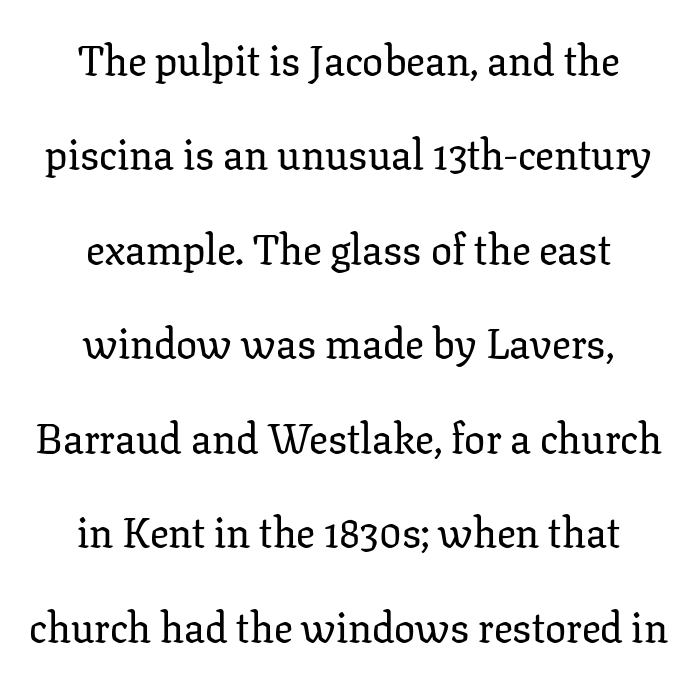
{"serif": "yes", "italic": "no", "width": "normal", "stroke_contrast": "low", "x_height": "medium", "monospaced": "no", "underline": "no", "align": "center", "line_spacing": "loose", "line_spacing_ratio": 2.25, "letter_spacing": "normal", "letter_spacing_em": 0.0, "glyph_px": 42}
